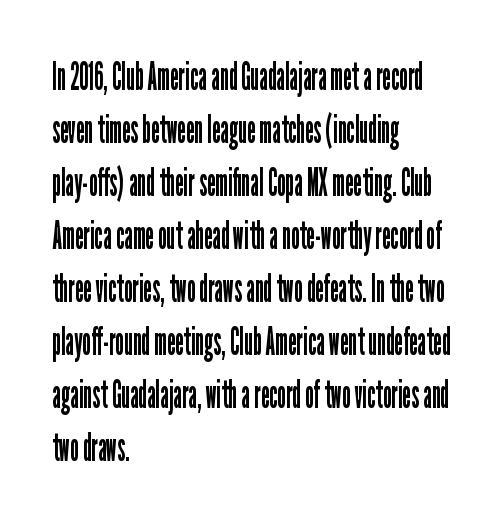
Q: Is the text bold? A: No.
Q: Is the text italic (slanted)? A: No, it is upright.
Q: Is the typeface a serif or a sans-serif typeface? A: Sans-serif.
Q: Is the text underlined? A: No.
Q: How is the paragraph aligned? A: Left-aligned.
Q: Is the spacing between letters normal or unusually wide? A: Normal.
Q: Is the spacing between lines tight, normal or loose? A: Normal.
Q: Width (condensed, normal, or wide)? A: Condensed.
Q: Stroke contrast? A: Low.
Q: x-height? A: Medium.
Q: Monospaced? A: No.
